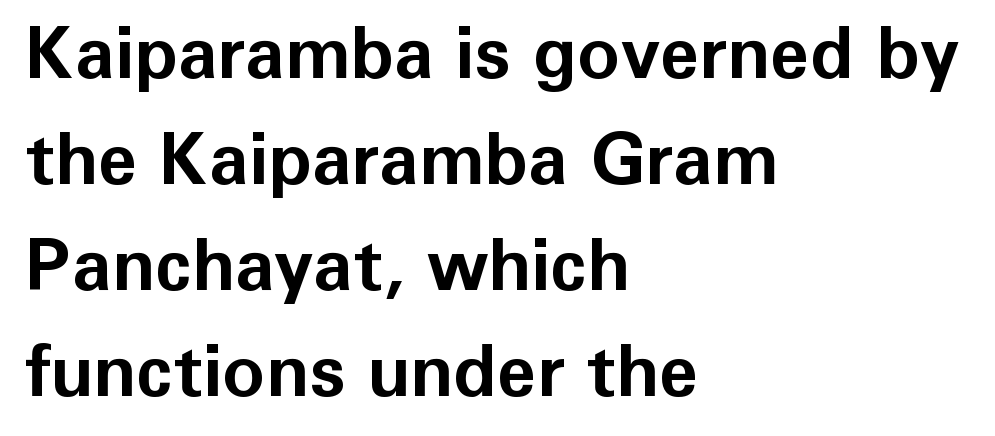
{"serif": "no", "italic": "no", "bold": "yes", "weight": "bold", "width": "normal", "stroke_contrast": "low", "x_height": "medium", "monospaced": "no", "underline": "no", "align": "left", "line_spacing": "normal", "line_spacing_ratio": 1.47, "letter_spacing": "normal", "letter_spacing_em": 0.0, "glyph_px": 72}
